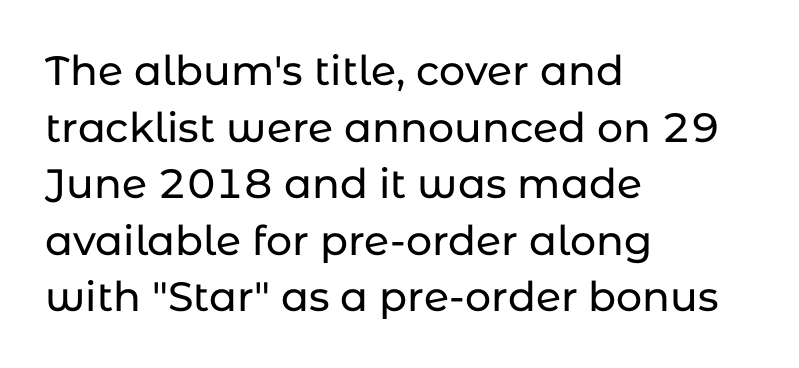
The image shows 41 px sans-serif type, upright; set left-aligned, normal line spacing (1.38x), normal letter spacing, not underlined; low stroke contrast and a medium x-height.
